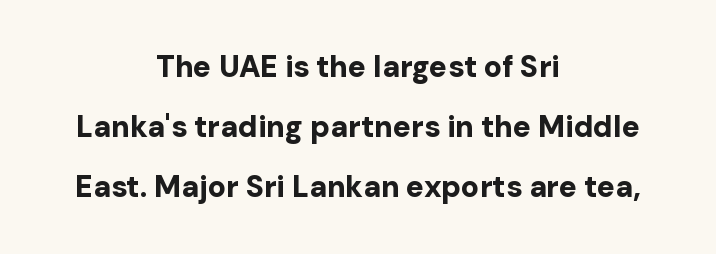
Note the varied advance widths — an 'i' is clearly narrower than an 'm'. Words float on clear page, feet unadorned. Both edges are ragged and mirror each other, which tells us the setting is centered. The typography opts for an upright posture over an oblique one. Look at the stroke-to-counter ratio: heavy, a bold.
